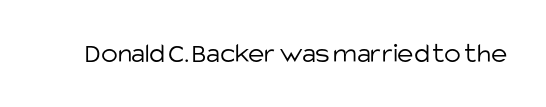
Q: Is the text bold? A: No.
Q: Is the text italic (slanted)? A: No, it is upright.
Q: Is the typeface a serif or a sans-serif typeface? A: Sans-serif.
Q: Is the text underlined? A: No.
Q: Is the spacing between letters normal or unusually wide? A: Normal.
Q: Width (condensed, normal, or wide)? A: Normal.
Q: Stroke contrast? A: Low.
Q: x-height? A: Large.
Q: Monospaced? A: No.
